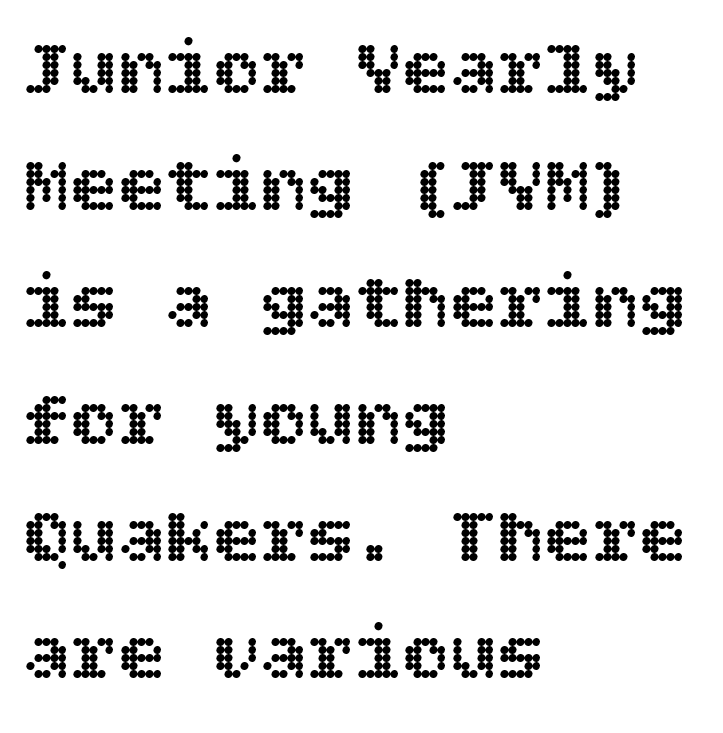
Line spacing here is normal. Tracking value appears to be zero — textbook default spacing. Caption: multi-line text, flush left, ragged right. Ascenders rise straight up at ninety degrees.
